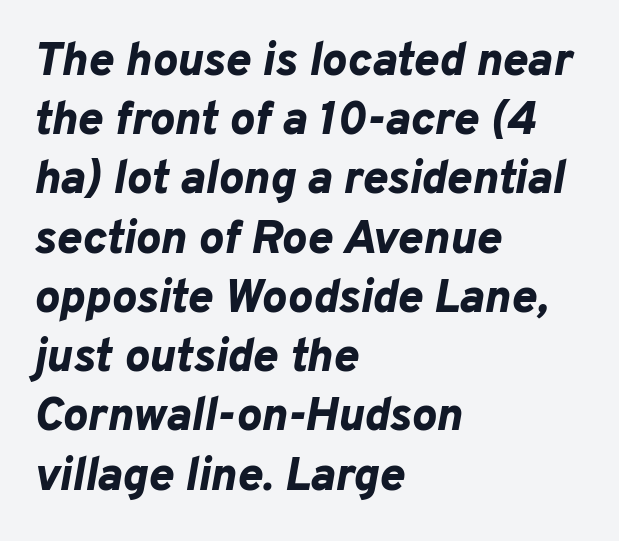
Leading: standard. Students, this is bold: see how much ink each stroke carries. Nobody drew a line under any word here. Compared with ordinary roman type, these characters are visibly tilted. Casual observation: everything's shoved over to the left.
